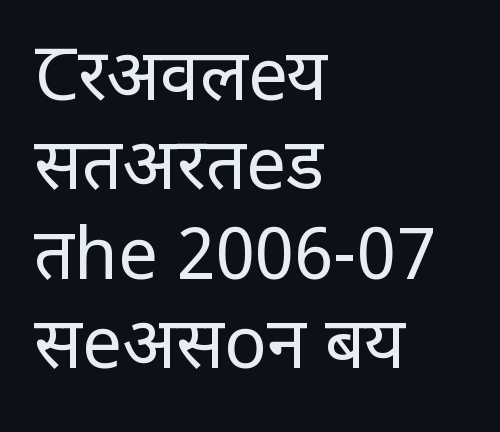
The image shows 71 px regular-weight, condensed sans-serif type, upright; set left-aligned, normal line spacing (1.26x), normal letter spacing, not underlined; low stroke contrast and a large x-height.
